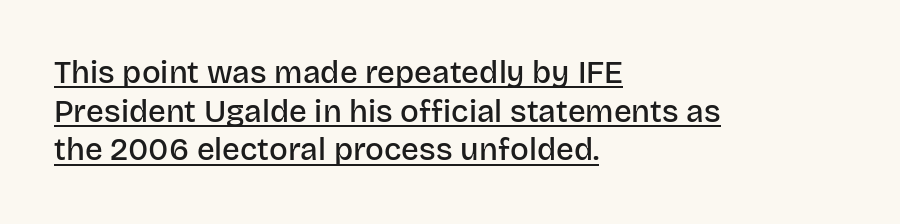
{"serif": "no", "italic": "no", "bold": "semi", "weight": "semibold", "width": "normal", "stroke_contrast": "low", "x_height": "large", "monospaced": "no", "underline": "yes", "align": "left", "line_spacing": "normal", "line_spacing_ratio": 1.25, "letter_spacing": "normal", "letter_spacing_em": 0.0, "glyph_px": 31}
